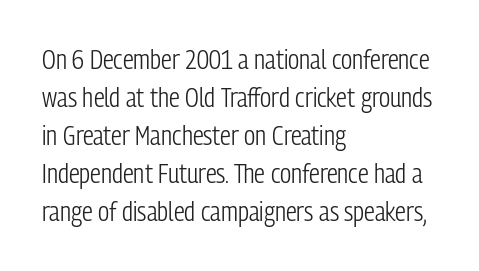
The designer left line spacing at the default. A classic flush-left, rag-right setting is used for this passage. The font sits on the lighter half of the weight spectrum, regular included. The letters stand straight up with perfectly vertical stems. No word sits above an underline.
